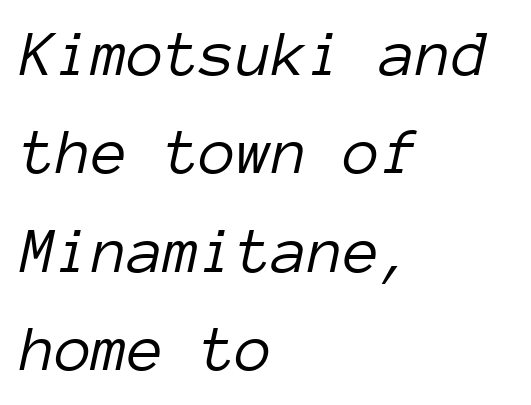
Does extra space separate the letters? No, they use regular spacing. Do the characters align in a grid? Yes, the font is monospaced. The zone under the glyphs is completely vacant. The characters are drawn with everyday or finer stroke widths. What's the leading like? Ordinary, nothing unusual. If you drew a ruler down the left edge, every line would touch it.
